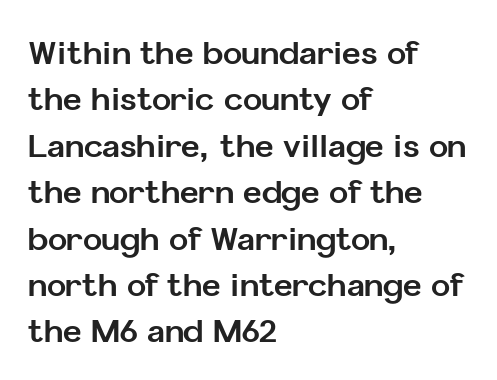
{"serif": "no", "italic": "no", "bold": "yes", "weight": "bold", "width": "normal", "stroke_contrast": "low", "x_height": "medium", "monospaced": "no", "underline": "no", "align": "left", "line_spacing": "normal", "line_spacing_ratio": 1.45, "letter_spacing": "normal", "letter_spacing_em": 0.0, "glyph_px": 32}
